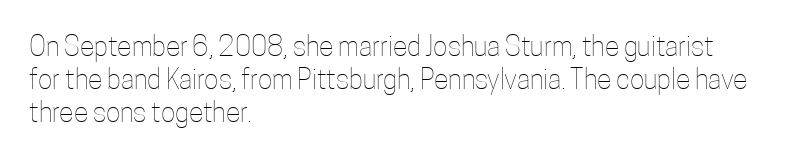
Q: Is the text bold? A: No.
Q: Is the text italic (slanted)? A: No, it is upright.
Q: Is the text underlined? A: No.
Q: How is the paragraph aligned? A: Left-aligned.
Q: Is the spacing between letters normal or unusually wide? A: Normal.
